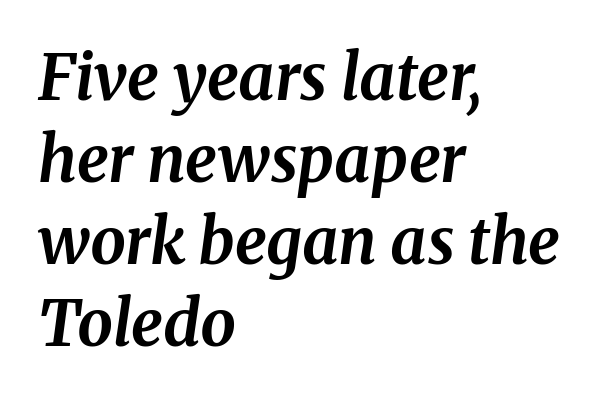
Q: Is the text bold? A: Yes.
Q: Is the text italic (slanted)? A: Yes, it leans right by about 8 degrees.
Q: Is the typeface a serif or a sans-serif typeface? A: Serif.
Q: Is the text underlined? A: No.
Q: How is the paragraph aligned? A: Left-aligned.
Q: Is the spacing between letters normal or unusually wide? A: Normal.
Q: Is the spacing between lines tight, normal or loose? A: Normal.
Q: Width (condensed, normal, or wide)? A: Normal.
Q: Stroke contrast? A: Medium.
Q: x-height? A: Medium.
Q: Monospaced? A: No.
